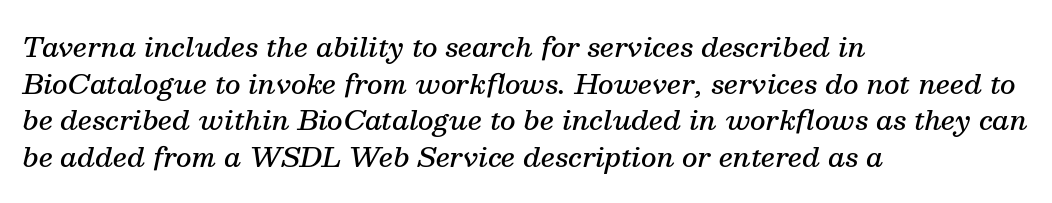
Q: Is the text bold? A: Semi-bold.
Q: Is the text italic (slanted)? A: Yes, it leans right by about 13 degrees.
Q: Is the text underlined? A: No.
Q: How is the paragraph aligned? A: Left-aligned.
Q: Is the spacing between letters normal or unusually wide? A: Normal.
Q: Is the spacing between lines tight, normal or loose? A: Normal.
